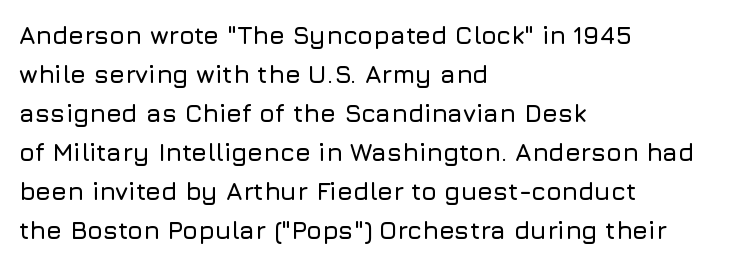
{"italic": "no", "underline": "no", "align": "left", "line_spacing": "normal", "line_spacing_ratio": 1.56, "letter_spacing": "normal", "letter_spacing_em": 0.0, "glyph_px": 25}
